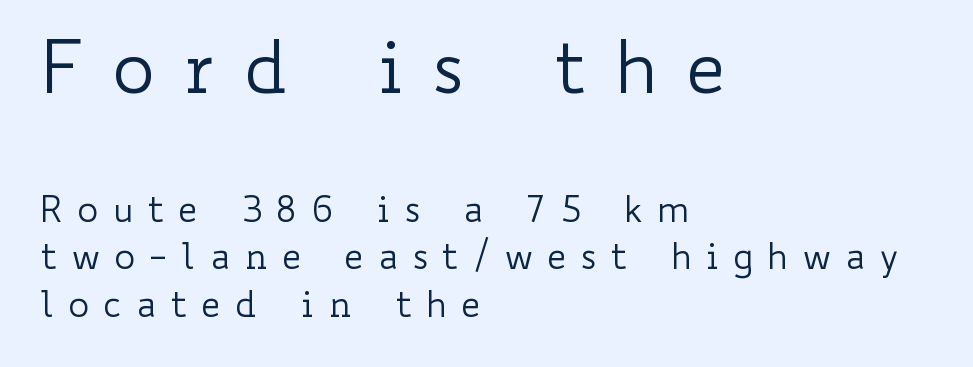
{"italic": "no", "bold": "no", "weight": "regular", "width": "wide", "stroke_contrast": "low", "x_height": "small", "monospaced": "no", "underline": "no", "align": "left", "line_spacing": "normal", "line_spacing_ratio": 1.32, "letter_spacing": "wide", "letter_spacing_em": 0.37, "larger_block": "first", "size_ratio": 2.03, "glyph_px": 73}
